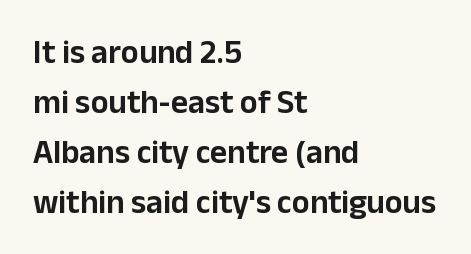
The image shows 33 px sans-serif type, upright; set left-aligned, normal line spacing (1.52x), normal letter spacing, not underlined; low stroke contrast and a medium x-height.
